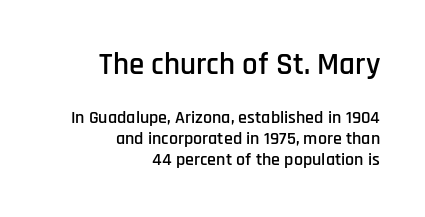
{"serif": "no", "italic": "no", "width": "condensed", "stroke_contrast": "low", "x_height": "large", "monospaced": "no", "underline": "no", "align": "right", "line_spacing_ratio": 1.16, "letter_spacing": "normal", "letter_spacing_em": 0.0, "larger_block": "first", "size_ratio": 1.72, "glyph_px": 31}
